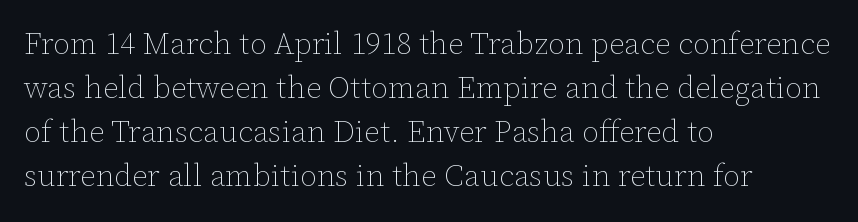
Q: Is the text bold? A: No.
Q: Is the text italic (slanted)? A: No, it is upright.
Q: Is the text underlined? A: No.
Q: How is the paragraph aligned? A: Left-aligned.
Q: Is the spacing between letters normal or unusually wide? A: Normal.
Q: Is the spacing between lines tight, normal or loose? A: Normal.
Q: Width (condensed, normal, or wide)? A: Normal.
Q: Stroke contrast? A: Low.
Q: x-height? A: Medium.
Q: Monospaced? A: No.
